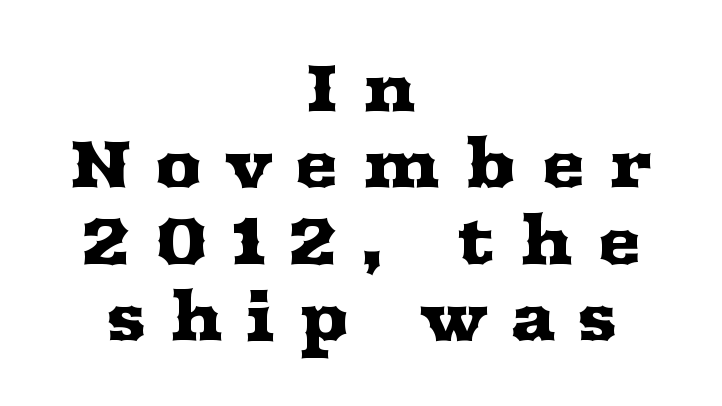
Varying glyph widths throughout — classic text-font behaviour. The lines in this sample share a center point and differ in where they start and stop. The glyphs in this specimen are seriffed. Inter-character spacing is expanded well beyond the font's built-in metrics. Successive baselines arrive quickly, one right under another. No word sits above an underline.
